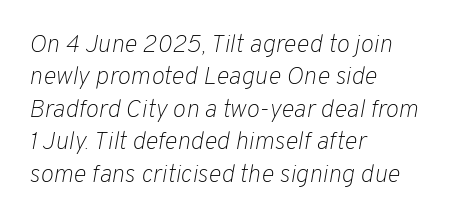
{"italic": "yes", "lean": "right", "slant_degrees": 10, "bold": "no", "underline": "no", "align": "left", "line_spacing": "normal", "line_spacing_ratio": 1.3, "letter_spacing": "normal", "letter_spacing_em": 0.0, "glyph_px": 25}
